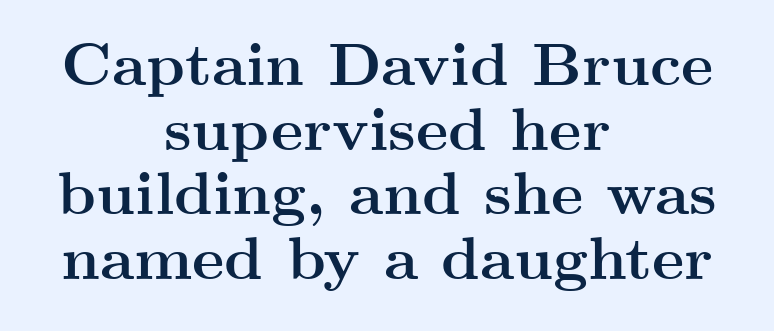
The image shows 61 px semibold, wide serif type, upright; set centered, tight line spacing (1.06x), normal letter spacing, not underlined; medium stroke contrast and a small x-height.
